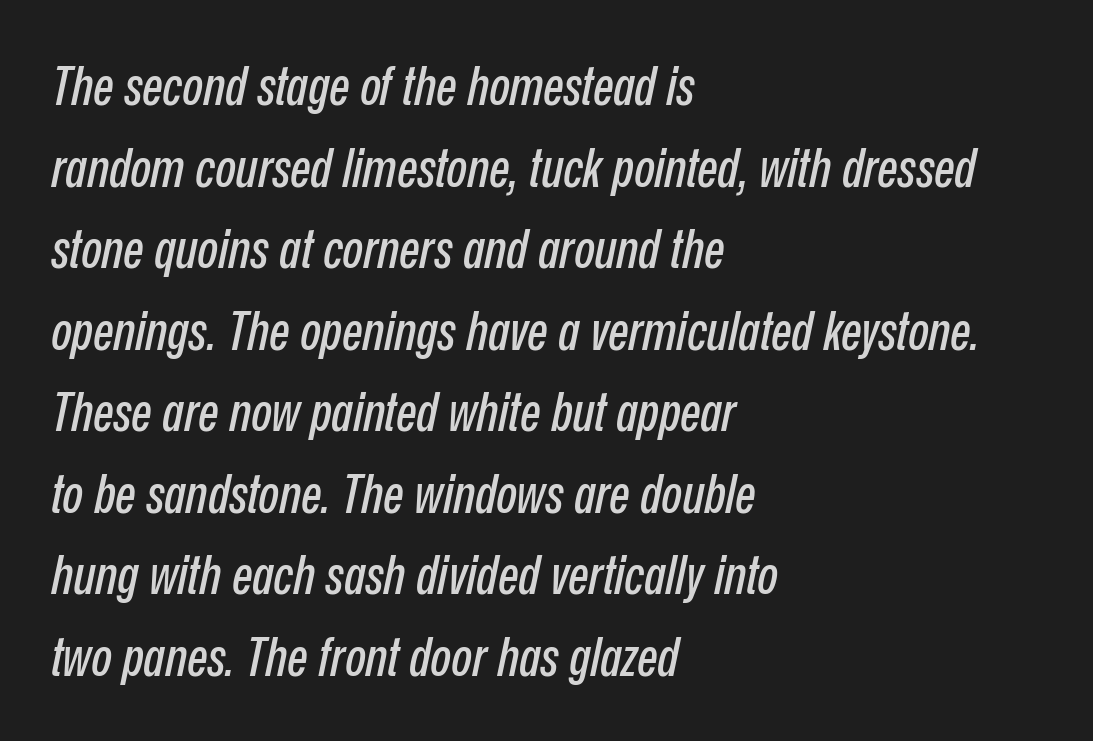
The designer left line spacing at the default. Style check: oblique. Line beginnings align vertically; line endings do not. How are the letters spaced? Ordinarily, with no added tracking. Varying glyph widths throughout — classic text-font behaviour.
